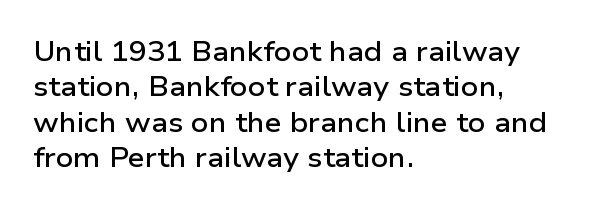
{"italic": "no", "bold": "semi", "underline": "no", "align": "left", "line_spacing": "normal", "line_spacing_ratio": 1.31, "letter_spacing": "normal", "letter_spacing_em": 0.0, "glyph_px": 27}
